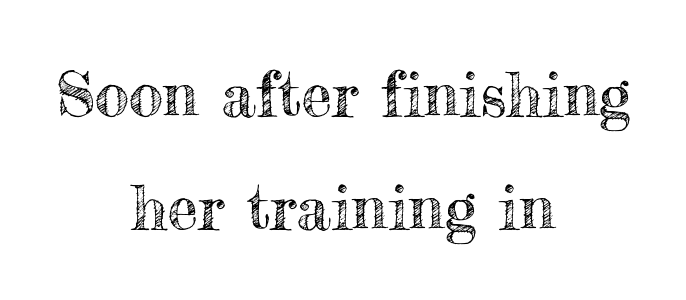
Q: Is the text italic (slanted)? A: No, it is upright.
Q: Is the text underlined? A: No.
Q: How is the paragraph aligned? A: Centered.
Q: Is the spacing between letters normal or unusually wide? A: Normal.
Q: Width (condensed, normal, or wide)? A: Normal.
Q: x-height? A: Small.
Q: Monospaced? A: No.
